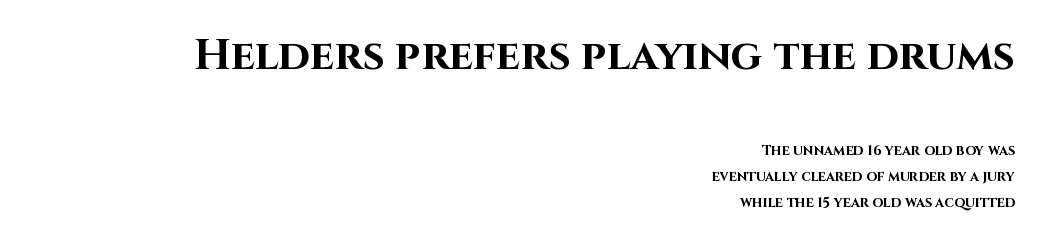
The image shows 43 px bold sans-serif type, upright; set right-aligned, line spacing 1.85x, normal letter spacing, not underlined; the first (top) block is 3.07x larger; high stroke contrast and a large x-height.
